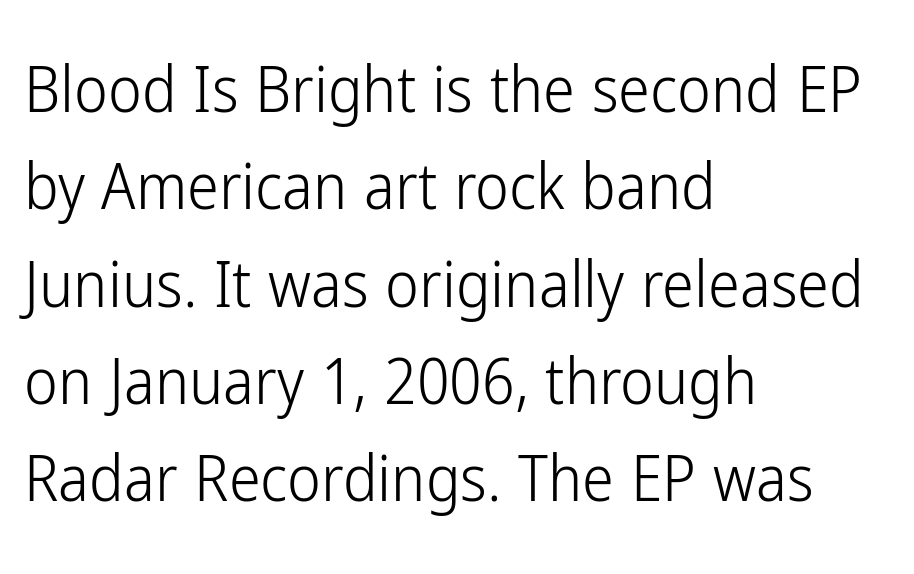
Unlike italic type, these characters show no tilt at all. A bare baseline throughout the passage. The rag falls on the right side of this text block. The designer left line spacing at the default. No heavy texture on the line: the type isn't bold.
